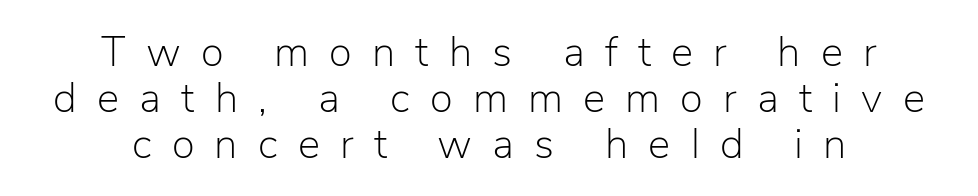
{"serif": "no", "italic": "no", "bold": "no", "weight": "light", "width": "normal", "stroke_contrast": "low", "x_height": "medium", "monospaced": "no", "underline": "no", "align": "center", "line_spacing": "tight", "line_spacing_ratio": 1.09, "letter_spacing": "wide", "letter_spacing_em": 0.48, "glyph_px": 42}
